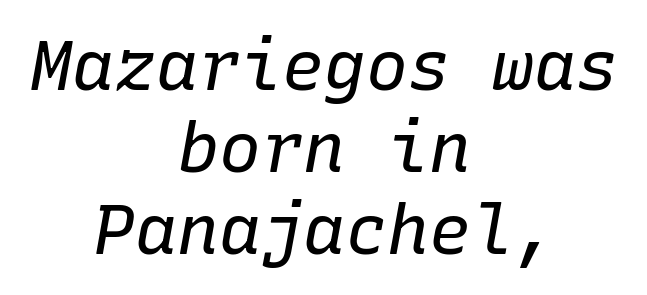
The image shows 70 px regular-weight type, italic (leaning right), monospaced; set centered, line spacing 1.17x, normal letter spacing, not underlined; low stroke contrast and a medium x-height.
